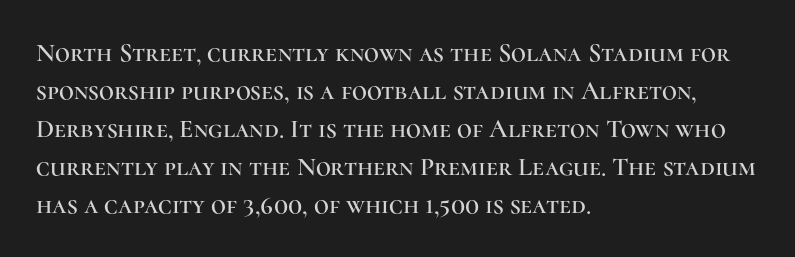
Vertical strokes here are truly vertical. Inter-character spacing is left at the font's built-in metrics. Beneath every word, the page is bare. The typesetter chose a ragged-right arrangement here. Quick note: interline space is typical.
